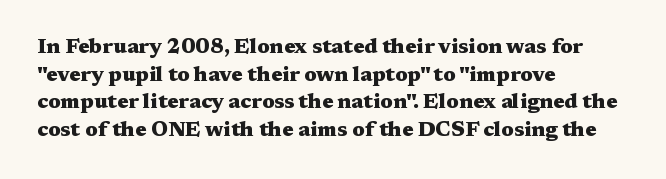
Normally led — the rows are evenly, conventionally spaced. Caption: standard tracking, unaltered. Check the space under the baseline: it is left empty. This sample is left-justified, so line endings fall wherever the words run out. These lines were composed using upright roman letters.
